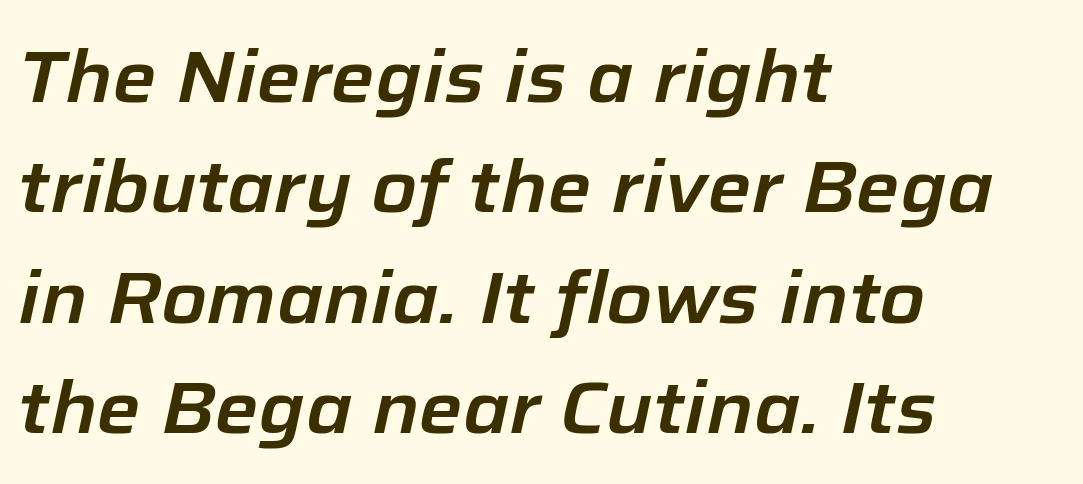
Look at the tracking — it's just the regular setting, nothing added. Honestly, there is no underline to notice here at all. The rendering anchors every line to the left-hand side. Is this a fixed-width face? No — the glyphs have proportional, varying widths.
